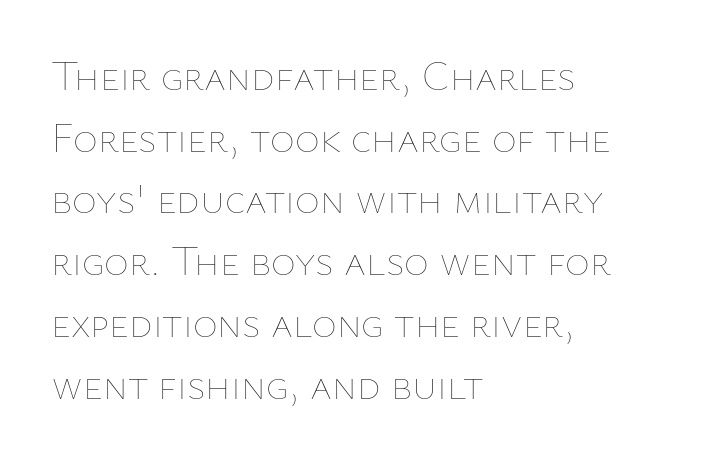
The image shows 42 px thin type, upright; set left-aligned, normal line spacing (1.47x), normal letter spacing, not underlined; low stroke contrast and a medium x-height.
